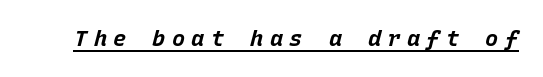
Q: Is the text bold? A: Yes.
Q: Is the text italic (slanted)? A: Yes, it leans right by about 15 degrees.
Q: Is the text underlined? A: Yes.
Q: Is the spacing between letters normal or unusually wide? A: Unusually wide.
